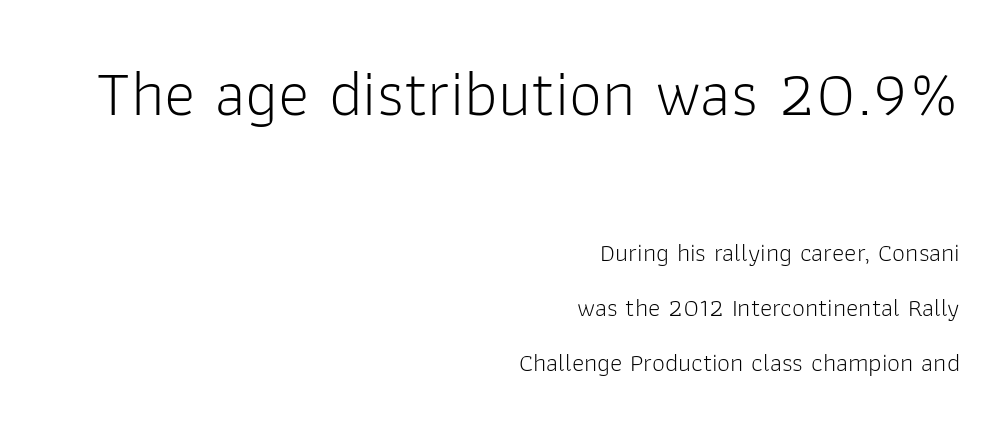
The image shows 66 px light sans-serif type, upright; set right-aligned, loose line spacing (2.11x), normal letter spacing, not underlined; the first (top) block is 2.54x larger; low stroke contrast and a medium x-height.
